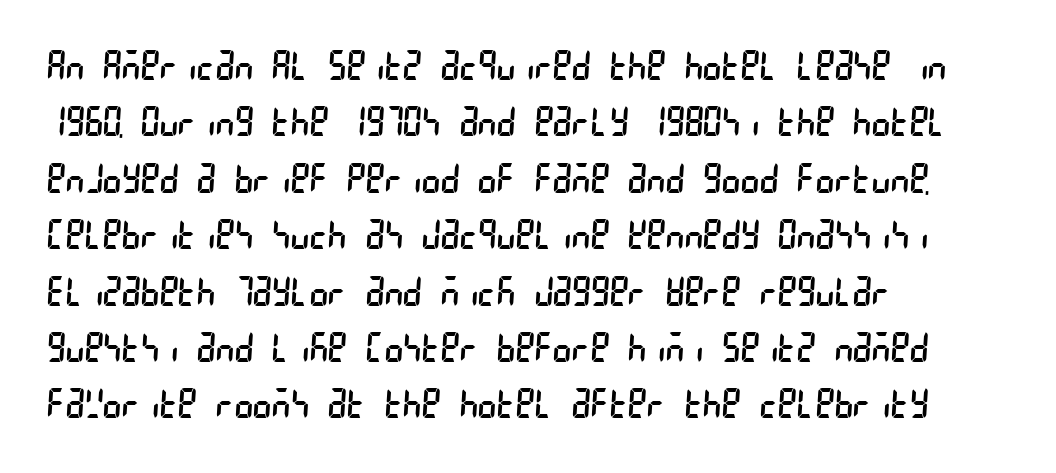
{"serif": "no", "bold": "no", "weight": "regular", "width": "condensed", "stroke_contrast": "low", "x_height": "large", "underline": "no", "align": "left", "line_spacing": "normal", "line_spacing_ratio": 1.41, "letter_spacing": "normal", "letter_spacing_em": 0.0, "glyph_px": 40}
